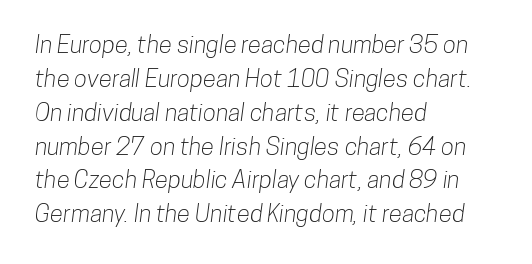
{"underline": "no", "align": "left", "line_spacing": "normal", "line_spacing_ratio": 1.41, "letter_spacing": "normal", "letter_spacing_em": 0.0, "glyph_px": 24}
